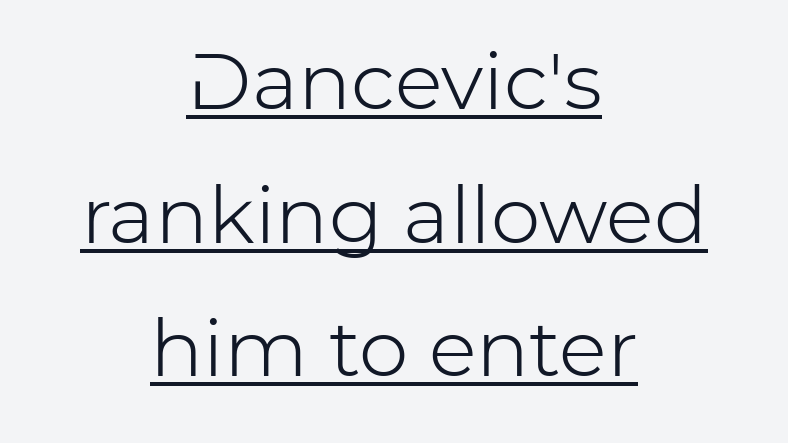
The image shows 79 px light sans-serif type, upright; set centered, normal line spacing (1.69x), normal letter spacing, underlined; low stroke contrast and a medium x-height.
